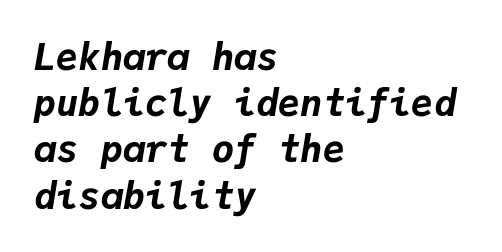
{"italic": "yes", "lean": "right", "slant_degrees": 9, "bold": "yes", "weight": "bold", "width": "normal", "stroke_contrast": "low", "x_height": "medium", "monospaced": "yes", "underline": "no", "align": "left", "line_spacing": "normal", "line_spacing_ratio": 1.25, "letter_spacing": "normal", "letter_spacing_em": 0.0, "glyph_px": 37}
